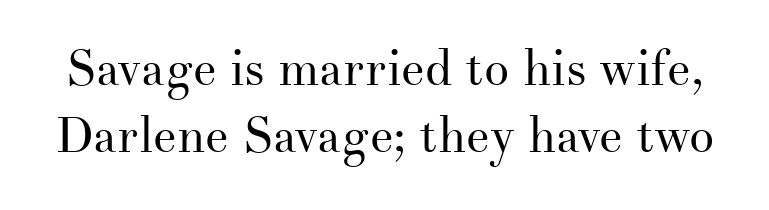
{"serif": "yes", "italic": "no", "bold": "no", "weight": "regular", "width": "normal", "stroke_contrast": "medium", "x_height": "small", "monospaced": "no", "underline": "no", "line_spacing": "normal", "line_spacing_ratio": 1.34, "letter_spacing": "normal", "letter_spacing_em": 0.0, "glyph_px": 50}
